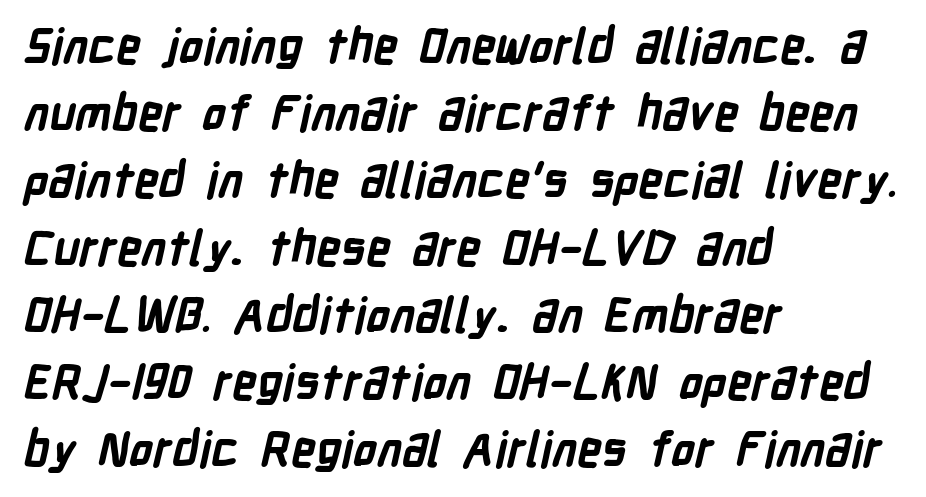
Q: Is the text bold? A: Yes.
Q: Is the typeface a serif or a sans-serif typeface? A: Sans-serif.
Q: Is the text underlined? A: No.
Q: How is the paragraph aligned? A: Left-aligned.
Q: Is the spacing between letters normal or unusually wide? A: Normal.
Q: Is the spacing between lines tight, normal or loose? A: Normal.
Q: Width (condensed, normal, or wide)? A: Condensed.
Q: Stroke contrast? A: Low.
Q: x-height? A: Medium.
Q: Monospaced? A: No.
